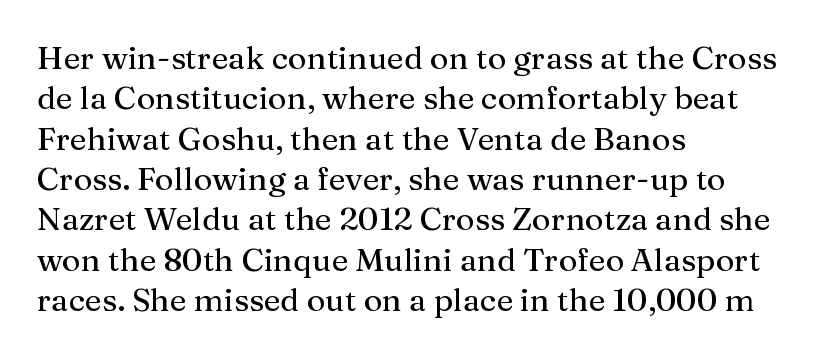
The image shows 32 px serif type, upright; set left-aligned, normal line spacing (1.26x), normal letter spacing, not underlined; medium stroke contrast and a medium x-height.
